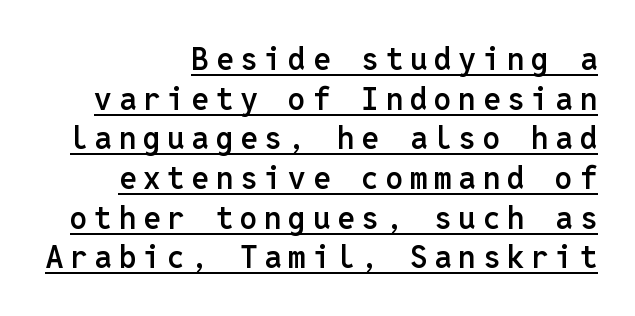
In terms of letterform style, serifs are entirely absent. Letter spacing: wide. The rag falls on the left side of this text block. Line spacing here is normal. Looks like someone drew a line under every word here.
